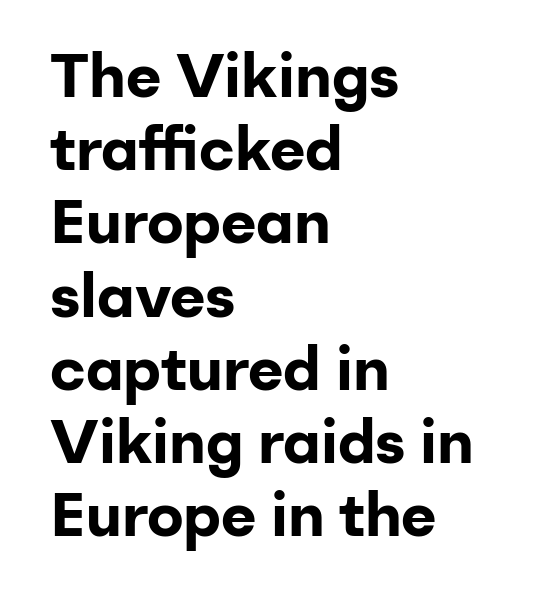
{"serif": "no", "italic": "no", "bold": "yes", "weight": "bold", "width": "normal", "stroke_contrast": "low", "x_height": "medium", "monospaced": "no", "underline": "no", "align": "left", "line_spacing_ratio": 1.2, "letter_spacing": "normal", "letter_spacing_em": 0.0, "glyph_px": 61}
